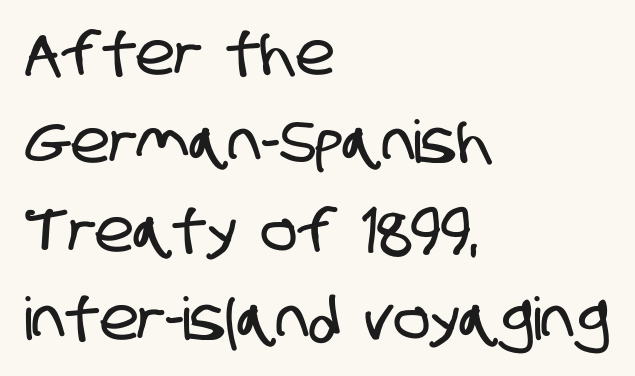
The image shows 59 px condensed sans-serif type; set left-aligned, normal line spacing (1.5x), normal letter spacing, not underlined; low stroke contrast and a large x-height.
